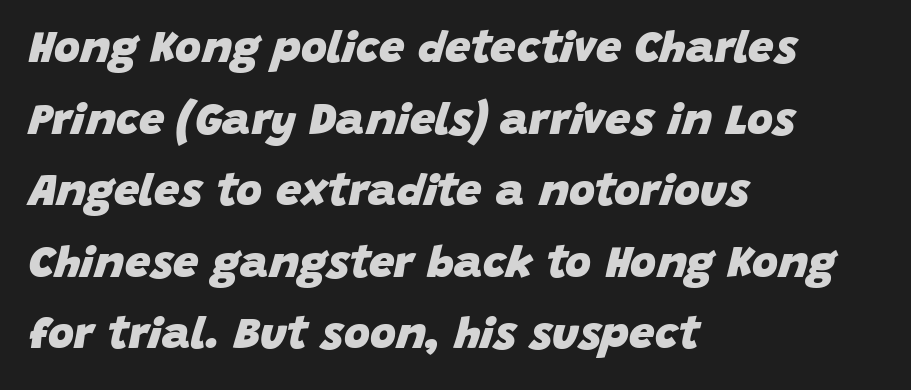
Do the characters align in a grid? No, the font is proportional. The text block is weighted toward the left margin, trailing off unevenly rightward. Any mark beneath the type? The region is blank. The font's italic variant was chosen for this text.
